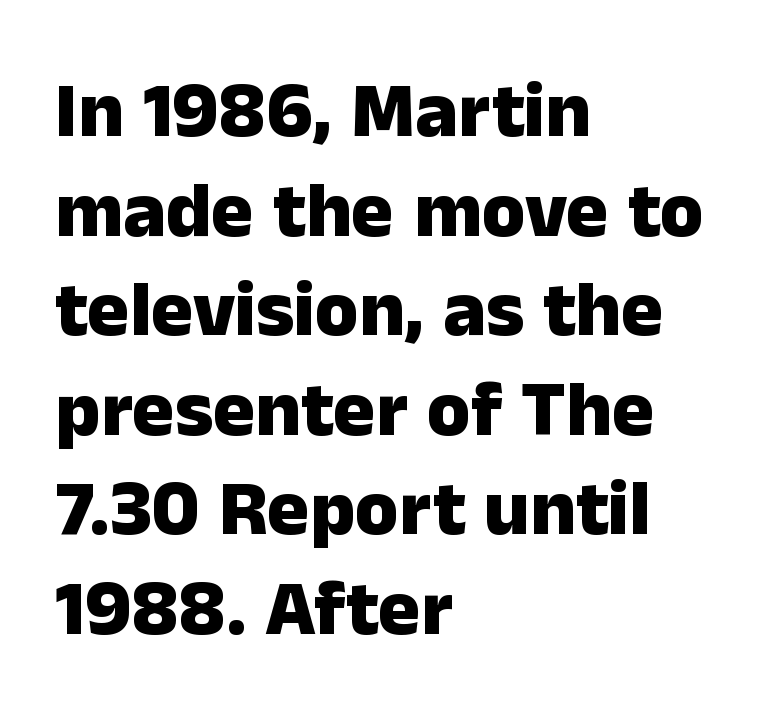
Beneath every word, the page is bare. This rendering uses left alignment, leaving the right contour irregular. Words appear dense and cohesive because spacing is normal. Rendered with straight, roman letterforms.
